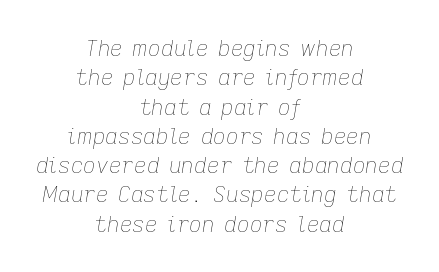
{"italic": "yes", "lean": "right", "slant_degrees": 9, "bold": "no", "underline": "no", "align": "center", "line_spacing": "normal", "line_spacing_ratio": 1.33, "letter_spacing": "normal", "letter_spacing_em": 0.0, "glyph_px": 22}
